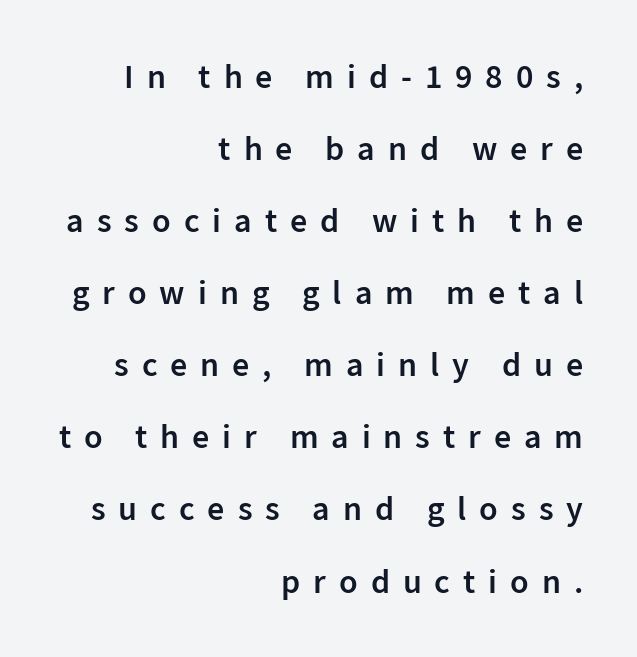
{"serif": "no", "italic": "no", "bold": "semi", "weight": "semibold", "width": "normal", "stroke_contrast": "low", "x_height": "medium", "monospaced": "no", "underline": "no", "align": "right", "line_spacing": "loose", "line_spacing_ratio": 2.12, "letter_spacing": "wide", "letter_spacing_em": 0.38, "glyph_px": 34}
